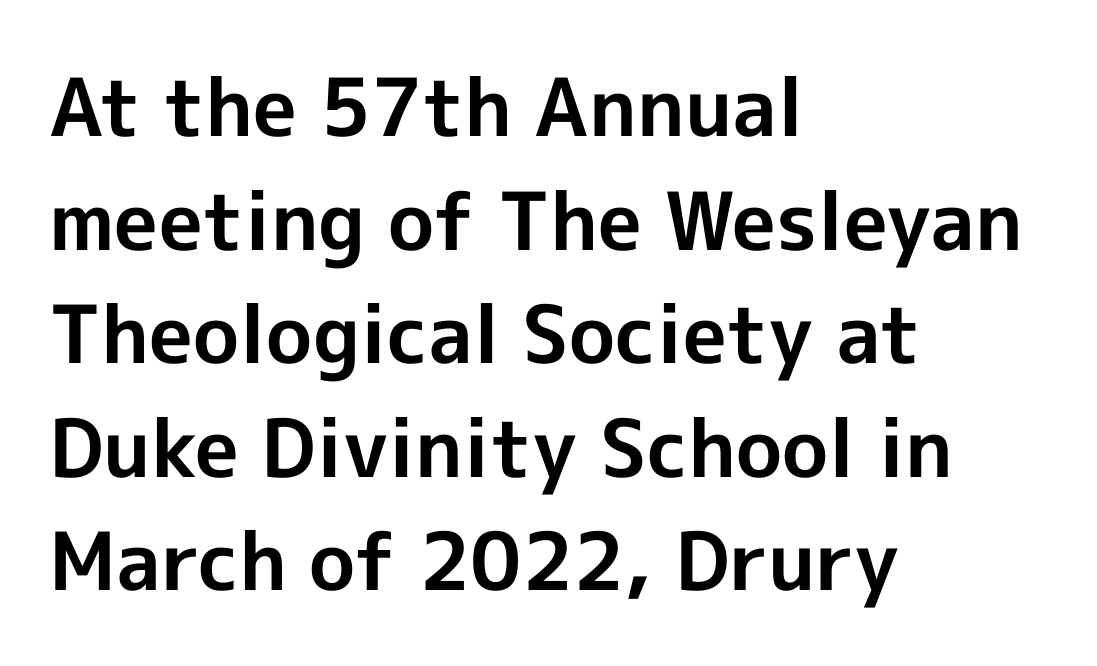
Q: Is the text bold? A: Yes.
Q: Is the text italic (slanted)? A: No, it is upright.
Q: Is the typeface a serif or a sans-serif typeface? A: Sans-serif.
Q: Is the text underlined? A: No.
Q: How is the paragraph aligned? A: Left-aligned.
Q: Is the spacing between letters normal or unusually wide? A: Normal.
Q: Is the spacing between lines tight, normal or loose? A: Normal.
Q: Width (condensed, normal, or wide)? A: Normal.
Q: x-height? A: Medium.
Q: Monospaced? A: No.
